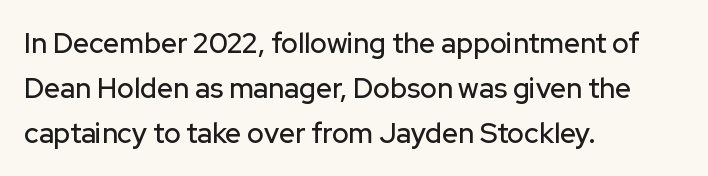
{"serif": "no", "italic": "no", "width": "normal", "stroke_contrast": "low", "x_height": "medium", "monospaced": "no", "underline": "no", "align": "left", "line_spacing": "normal", "line_spacing_ratio": 1.6, "letter_spacing": "normal", "letter_spacing_em": 0.0, "glyph_px": 28}
